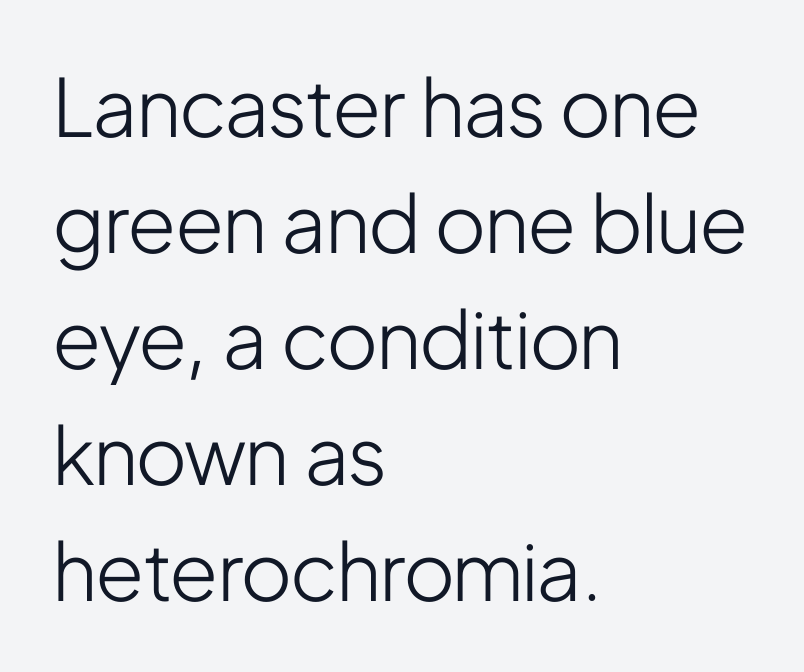
Q: Is the text bold? A: No.
Q: Is the text italic (slanted)? A: No, it is upright.
Q: Is the typeface a serif or a sans-serif typeface? A: Sans-serif.
Q: Is the text underlined? A: No.
Q: How is the paragraph aligned? A: Left-aligned.
Q: Is the spacing between letters normal or unusually wide? A: Normal.
Q: Is the spacing between lines tight, normal or loose? A: Normal.
Q: Width (condensed, normal, or wide)? A: Condensed.
Q: Stroke contrast? A: Low.
Q: x-height? A: Medium.
Q: Monospaced? A: No.
